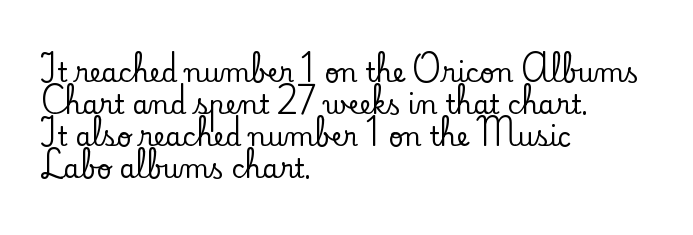
Q: Is the text italic (slanted)? A: No, it is upright.
Q: Is the text underlined? A: No.
Q: How is the paragraph aligned? A: Left-aligned.
Q: Is the spacing between letters normal or unusually wide? A: Normal.
